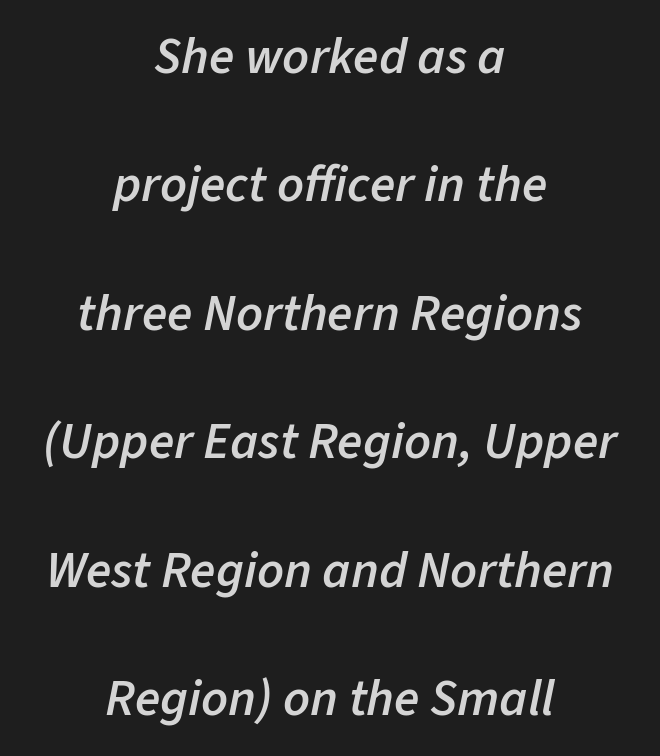
{"italic": "yes", "lean": "right", "slant_degrees": 11, "bold": "semi", "weight": "semibold", "width": "normal", "stroke_contrast": "low", "x_height": "medium", "monospaced": "no", "underline": "no", "align": "center", "line_spacing": "loose", "line_spacing_ratio": 2.47, "letter_spacing": "normal", "letter_spacing_em": 0.0, "glyph_px": 52}
